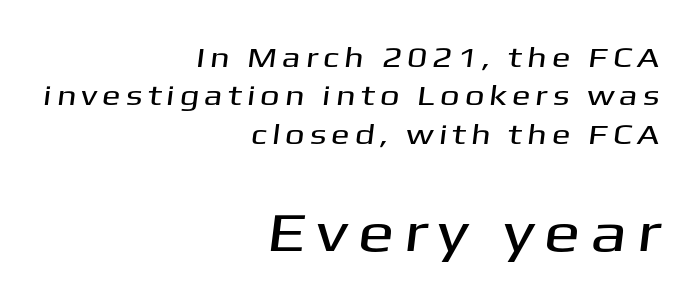
The image shows 55 px wide sans-serif type; set right-aligned, normal line spacing (1.37x), not underlined; the second (bottom) block is 1.96x larger; medium stroke contrast and a medium x-height.
